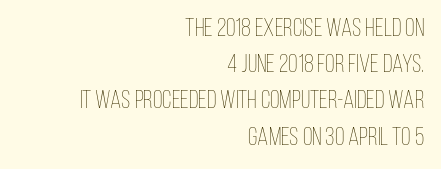
Q: Is the text bold? A: No.
Q: Is the text italic (slanted)? A: No, it is upright.
Q: Is the text underlined? A: No.
Q: How is the paragraph aligned? A: Right-aligned.
Q: Is the spacing between letters normal or unusually wide? A: Normal.
Q: Is the spacing between lines tight, normal or loose? A: Normal.
